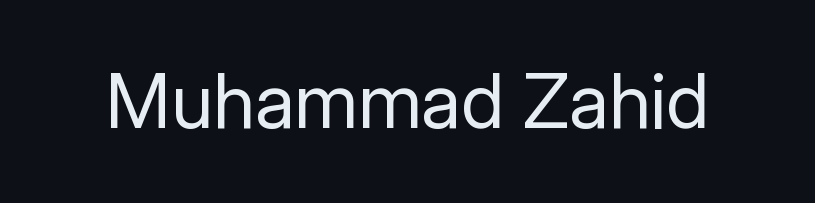
Here the designer chose a conventional face with non-uniform glyph widths. To sum up the face: it is a sans, with no serifs. A bare baseline throughout the passage. In terms of posture, this sample is upright. Compared with a typical body face, this is equally light or lighter still. The rendering keeps characters at their native spacing.
